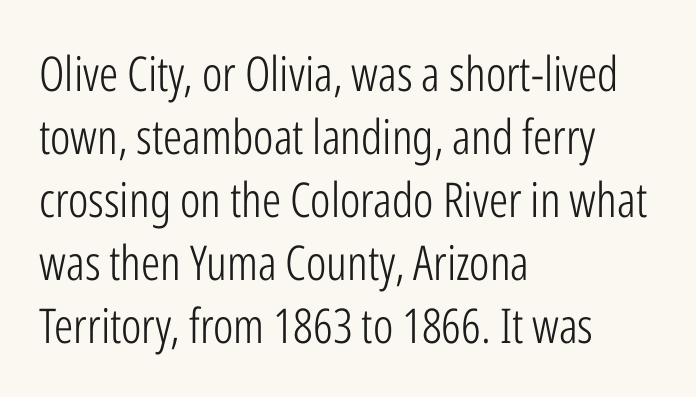
The face used here is proportionally spaced, like ordinary book or web type. Where is the straight margin? On the left. Nobody drew a line under any word here. I'd call this a sans setting — the letters go barefoot.
